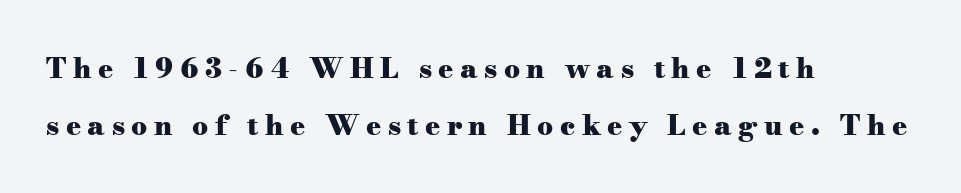
The image shows 28 px heavy, wide serif type, upright; set left-aligned, loose line spacing (2.02x), unusually wide letter spacing (+0.23 em), not underlined; medium stroke contrast and a small x-height.
